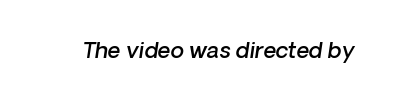
The image shows 22 px text type, italic (leaning right); set normal letter spacing, not underlined.
